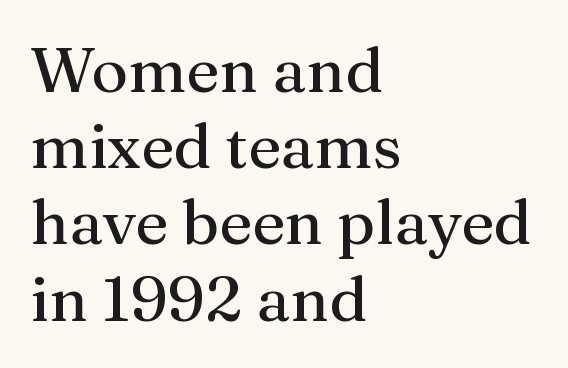
No italicization has been applied; the sample stays upright. Default kerning and tracking; the words read as compact shapes. The passage shown is typed in a proportional face where columns would drift. No word sits above an underline.
